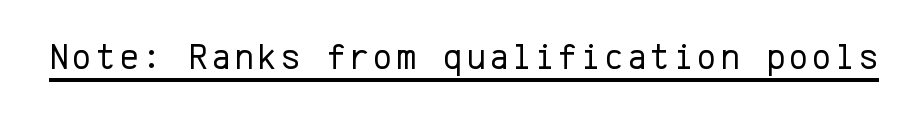
Q: Is the text bold? A: No.
Q: Is the text italic (slanted)? A: No, it is upright.
Q: Is the typeface a serif or a sans-serif typeface? A: Sans-serif.
Q: Is the text underlined? A: Yes.
Q: Width (condensed, normal, or wide)? A: Normal.
Q: Stroke contrast? A: Low.
Q: x-height? A: Medium.
Q: Monospaced? A: Yes.
